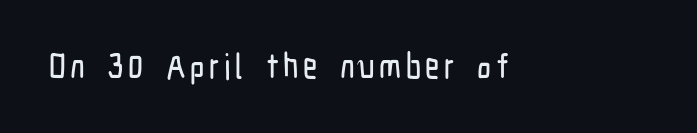
{"serif": "no", "italic": "no", "width": "condensed", "stroke_contrast": "low", "x_height": "medium", "monospaced": "no", "underline": "no", "glyph_px": 35}
